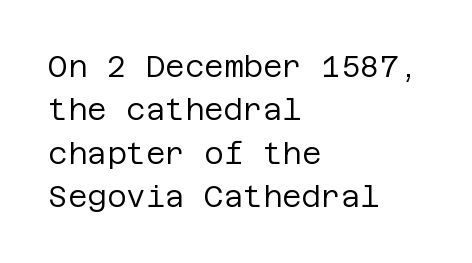
{"serif": "no", "italic": "no", "bold": "no", "weight": "regular", "width": "normal", "stroke_contrast": "low", "x_height": "large", "underline": "no", "align": "left", "line_spacing": "normal", "line_spacing_ratio": 1.45, "letter_spacing": "normal", "letter_spacing_em": 0.0, "glyph_px": 30}
